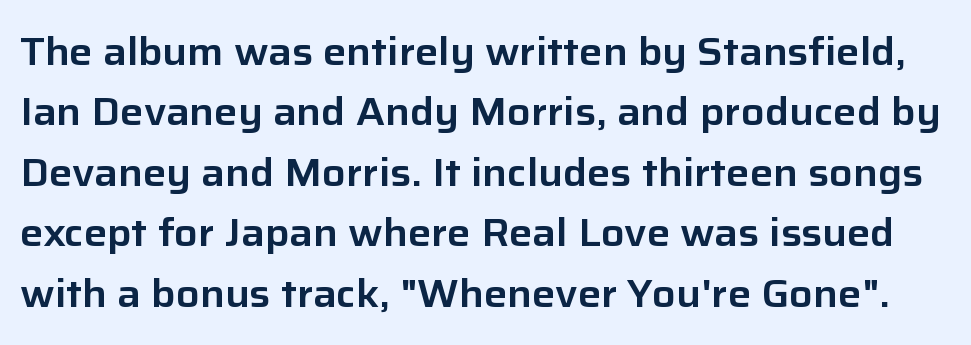
The letters stand upright; this is a roman face. Any mark beneath the type? The region is blank. Examine the stroke ends and you'll find no serifs. Does the leading feel generous? No, just average.
